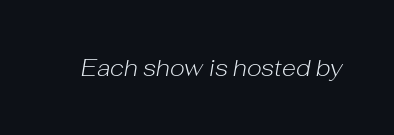
The image shows 23 px text type, italic (leaning right); set normal letter spacing, not underlined.
